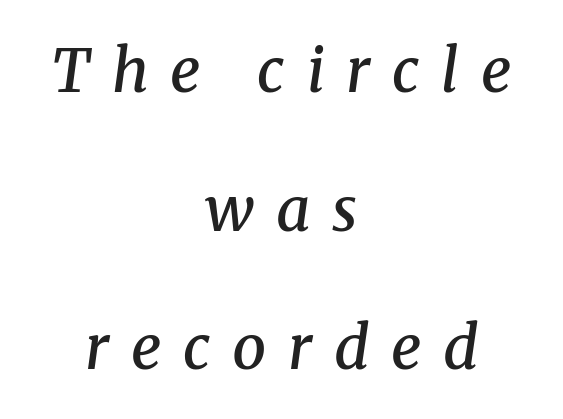
Q: Is the text bold? A: Semi-bold.
Q: Is the text italic (slanted)? A: Yes, it leans right by about 8 degrees.
Q: Is the typeface a serif or a sans-serif typeface? A: Serif.
Q: Is the text underlined? A: No.
Q: How is the paragraph aligned? A: Centered.
Q: Is the spacing between letters normal or unusually wide? A: Unusually wide.
Q: Is the spacing between lines tight, normal or loose? A: Loose.
Q: Width (condensed, normal, or wide)? A: Normal.
Q: Stroke contrast? A: Medium.
Q: x-height? A: Medium.
Q: Monospaced? A: No.
